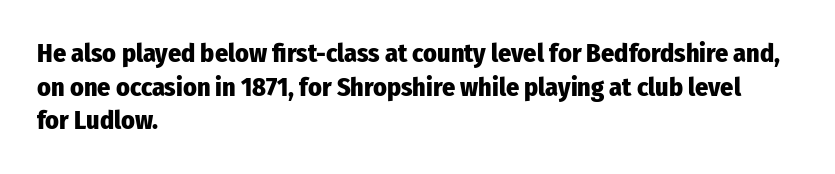
The image shows 26 px bold type, upright; set left-aligned, normal line spacing (1.29x), normal letter spacing, not underlined.
